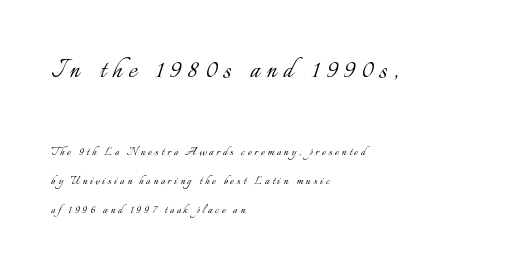
Varying glyph widths throughout — classic text-font behaviour. Students, observe: this is what heavily led, spacious text looks like. Top chunk: large. Bottom chunk: small. These lines stack with their left ends in a neat column. Nothing heavy about these letters — not bold at all.
